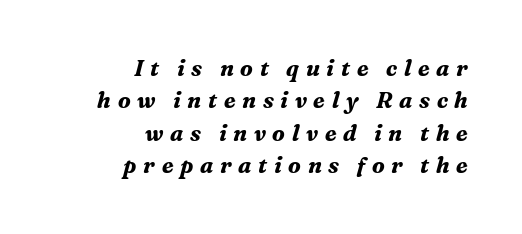
Q: Is the text bold? A: Yes.
Q: Is the text italic (slanted)? A: Yes, it leans right by about 16 degrees.
Q: Is the text underlined? A: No.
Q: How is the paragraph aligned? A: Right-aligned.
Q: Is the spacing between letters normal or unusually wide? A: Unusually wide.
Q: Is the spacing between lines tight, normal or loose? A: Normal.
